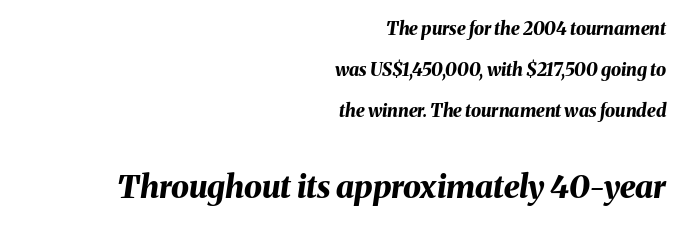
{"italic": "yes", "lean": "right", "slant_degrees": 8, "bold": "yes", "weight": "bold", "width": "normal", "stroke_contrast": "medium", "x_height": "medium", "monospaced": "no", "underline": "no", "align": "right", "line_spacing": "loose", "line_spacing_ratio": 2.29, "letter_spacing": "normal", "letter_spacing_em": 0.0, "larger_block": "second", "size_ratio": 1.78, "glyph_px": 32}
